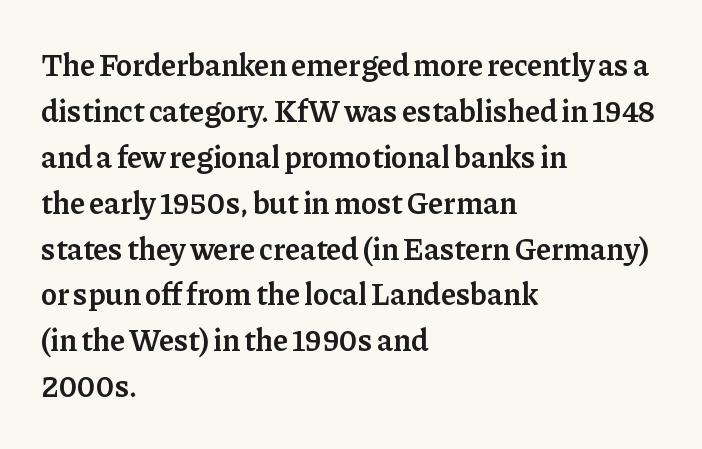
The image shows 31 px semibold serif type, upright; set left-aligned, normal line spacing (1.48x), normal letter spacing, not underlined; low stroke contrast and a medium x-height.
